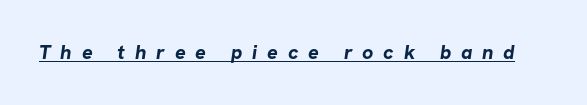
{"bold": "yes", "underline": "yes", "letter_spacing": "wide", "letter_spacing_em": 0.49, "glyph_px": 20}
